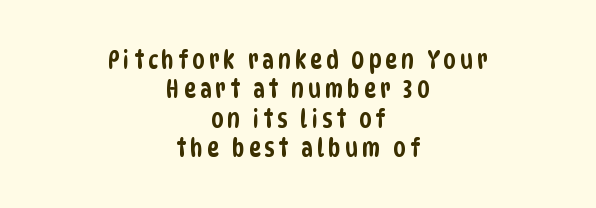
The image shows 26 px text type; set centered, tight line spacing (1.13x), not underlined.
